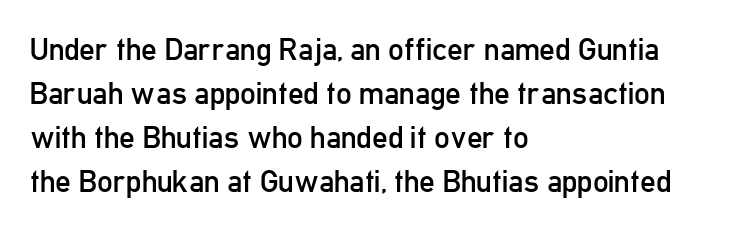
{"serif": "no", "italic": "no", "bold": "no", "weight": "regular", "width": "condensed", "stroke_contrast": "low", "x_height": "medium", "monospaced": "no", "underline": "no", "align": "left", "line_spacing": "normal", "line_spacing_ratio": 1.42, "letter_spacing": "normal", "letter_spacing_em": 0.0, "glyph_px": 31}
